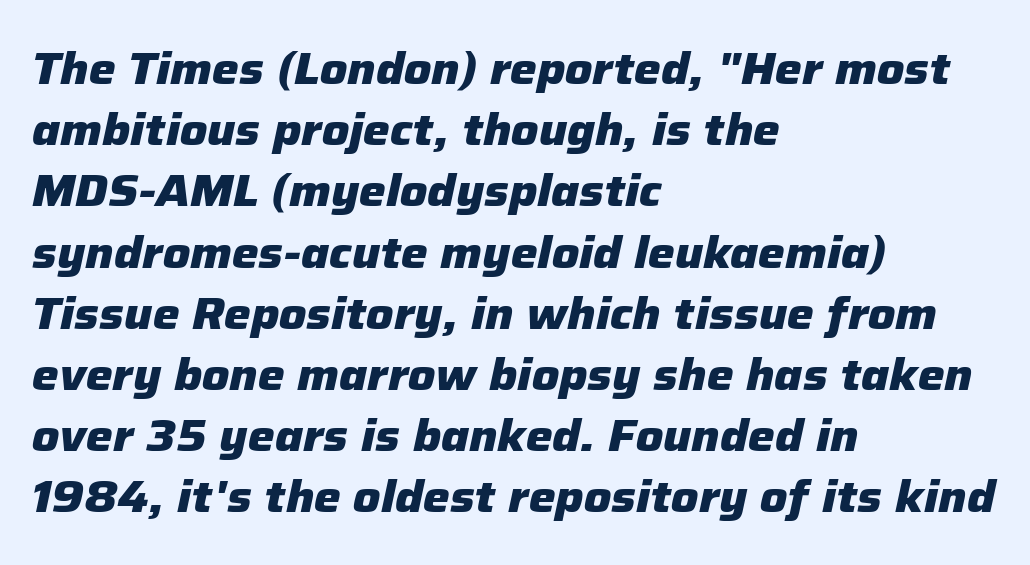
{"italic": "yes", "lean": "right", "slant_degrees": 12, "bold": "yes", "weight": "heavy", "width": "normal", "stroke_contrast": "low", "x_height": "medium", "monospaced": "no", "underline": "no", "align": "left", "line_spacing": "normal", "line_spacing_ratio": 1.36, "letter_spacing": "normal", "letter_spacing_em": 0.0, "glyph_px": 45}
